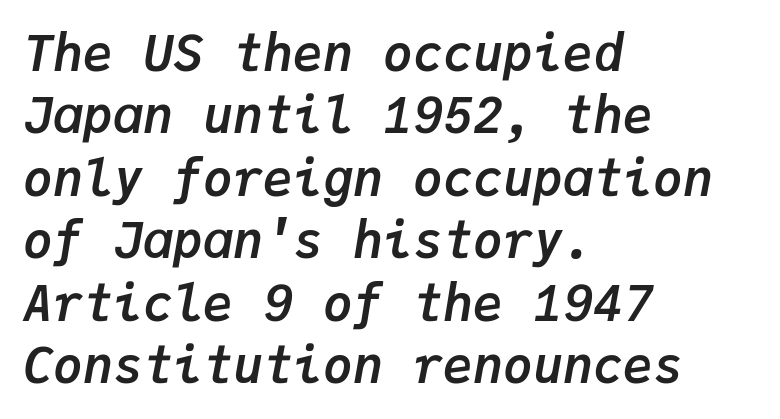
Q: Is the text bold? A: Yes.
Q: Is the text italic (slanted)? A: Yes, it leans right by about 9 degrees.
Q: Is the text underlined? A: No.
Q: How is the paragraph aligned? A: Left-aligned.
Q: Is the spacing between letters normal or unusually wide? A: Normal.
Q: Is the spacing between lines tight, normal or loose? A: Normal.
Q: Width (condensed, normal, or wide)? A: Normal.
Q: Stroke contrast? A: Low.
Q: x-height? A: Medium.
Q: Monospaced? A: Yes.
